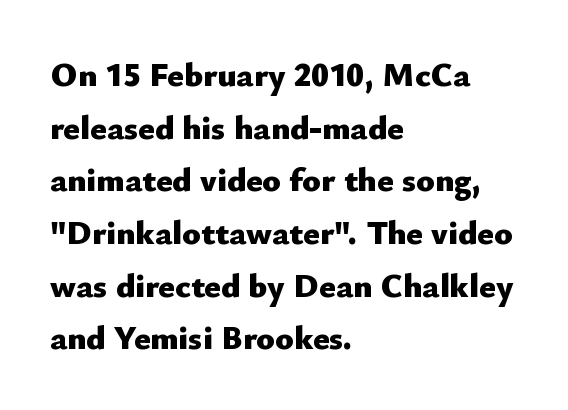
Style check: upright. Proportional: the letters do not fall into vertical columns. Serifs: no, the terminals of the letterforms are clean. Every letter is thick-stroked: bold, no question.
